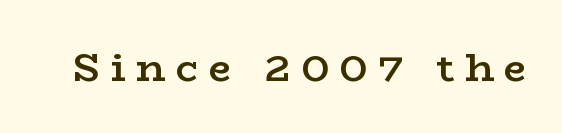
Q: Is the text bold? A: Semi-bold.
Q: Is the text italic (slanted)? A: No, it is upright.
Q: Is the typeface a serif or a sans-serif typeface? A: Serif.
Q: Is the text underlined? A: No.
Q: Is the spacing between letters normal or unusually wide? A: Unusually wide.
Q: Width (condensed, normal, or wide)? A: Wide.
Q: Stroke contrast? A: Low.
Q: x-height? A: Medium.
Q: Monospaced? A: No.
